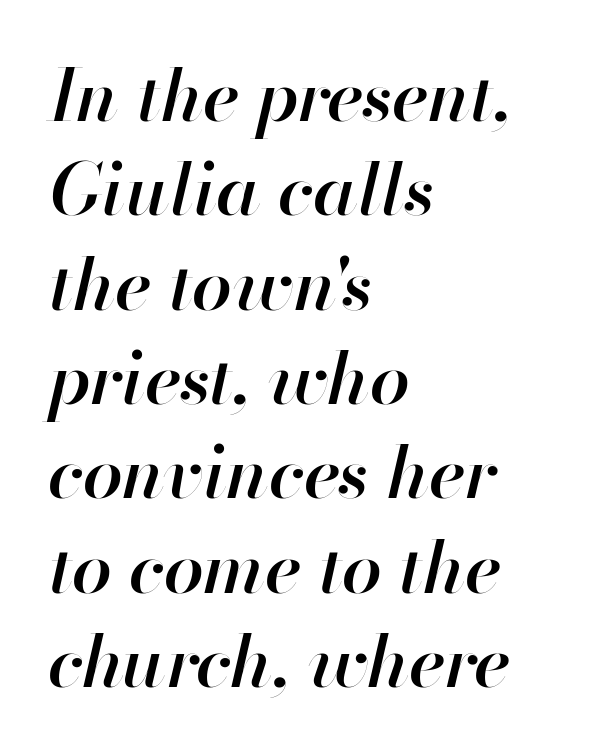
Q: Is the text bold? A: Semi-bold.
Q: Is the text italic (slanted)? A: Yes, it leans right by about 13 degrees.
Q: Is the text underlined? A: No.
Q: How is the paragraph aligned? A: Left-aligned.
Q: Is the spacing between letters normal or unusually wide? A: Normal.
Q: Is the spacing between lines tight, normal or loose? A: Normal.
Q: Width (condensed, normal, or wide)? A: Normal.
Q: Stroke contrast? A: High.
Q: x-height? A: Small.
Q: Monospaced? A: No.
